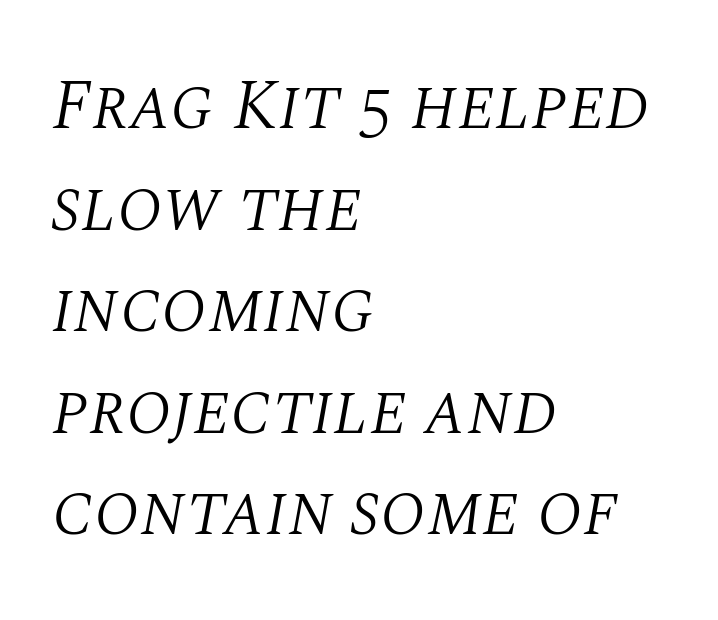
{"serif": "yes", "italic": "yes", "lean": "right", "slant_degrees": 10, "bold": "no", "weight": "light", "width": "normal", "stroke_contrast": "medium", "x_height": "large", "monospaced": "no", "underline": "no", "align": "left", "line_spacing": "normal", "line_spacing_ratio": 1.43, "letter_spacing": "normal", "letter_spacing_em": 0.0, "glyph_px": 71}
